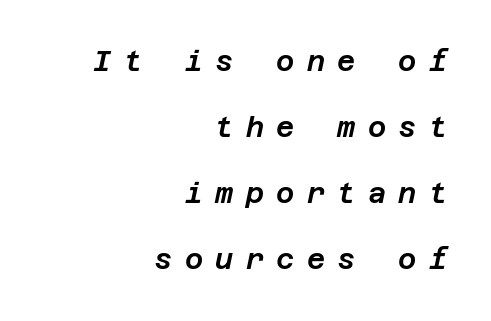
The image shows 28 px text type, italic (leaning right); set right-aligned, loose line spacing (2.36x), unusually wide letter spacing (+0.44 em), not underlined; low stroke contrast and a large x-height.
